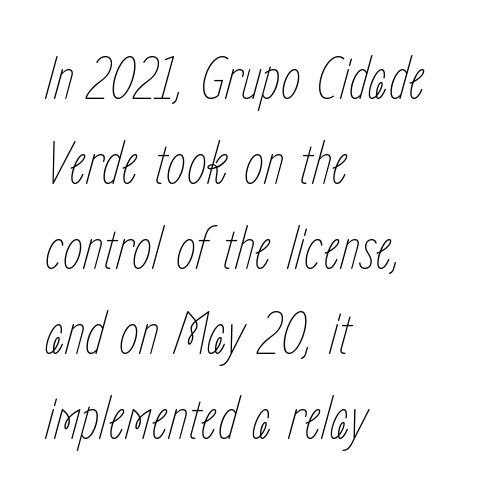
Line starts are locked; line ends wander. Regarding leading, the lines here are spaced in the standard way. The specimen reads as italic at a glance. These lines are rendered in a variable-pitch font. The space directly below the letters is spotless. Bold? No — there's no thickening of the strokes.
